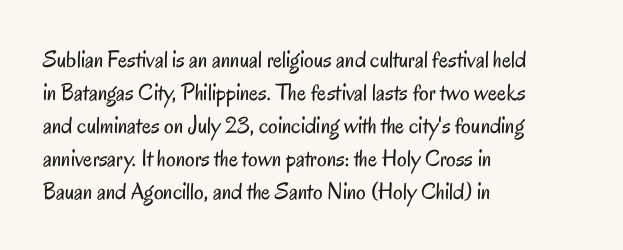
Q: Is the text bold? A: No.
Q: Is the text italic (slanted)? A: No, it is upright.
Q: Is the text underlined? A: No.
Q: How is the paragraph aligned? A: Left-aligned.
Q: Is the spacing between letters normal or unusually wide? A: Normal.
Q: Is the spacing between lines tight, normal or loose? A: Normal.
